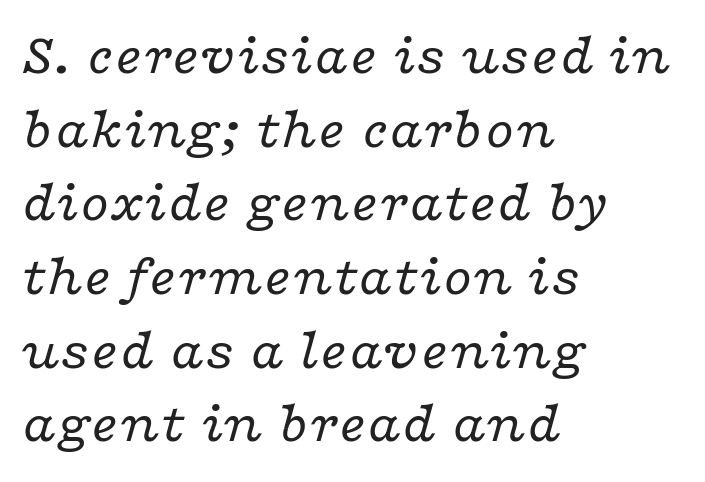
{"serif": "yes", "italic": "yes", "lean": "right", "slant_degrees": 16, "bold": "no", "weight": "regular", "width": "wide", "stroke_contrast": "low", "x_height": "medium", "monospaced": "no", "underline": "no", "align": "left", "line_spacing": "normal", "line_spacing_ratio": 1.27, "letter_spacing": "normal", "letter_spacing_em": 0.0, "glyph_px": 58}
